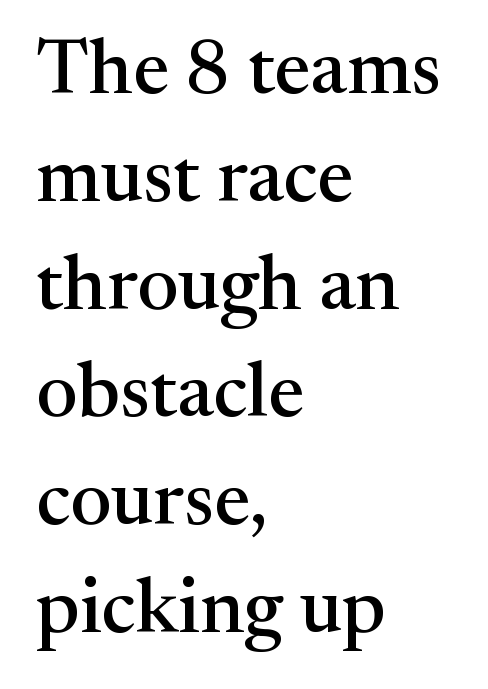
Q: Is the text italic (slanted)? A: No, it is upright.
Q: Is the typeface a serif or a sans-serif typeface? A: Serif.
Q: Is the text underlined? A: No.
Q: How is the paragraph aligned? A: Left-aligned.
Q: Is the spacing between letters normal or unusually wide? A: Normal.
Q: Is the spacing between lines tight, normal or loose? A: Normal.
Q: Width (condensed, normal, or wide)? A: Normal.
Q: Stroke contrast? A: Medium.
Q: x-height? A: Medium.
Q: Monospaced? A: No.
